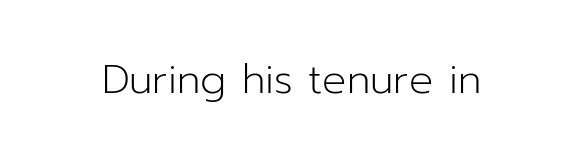
Do the characters align in a grid? No, the font is proportional. The letterforms sit shoulder to shoulder at normal distance. The typeface chosen for these lines omits serifs. Check the space under the baseline: it is left empty. Vertical stems look standard width or narrower in stroke. Designer's note — italics off, roman on.
